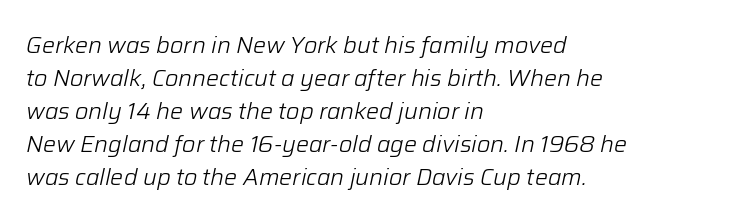
Q: Is the text bold? A: No.
Q: Is the text italic (slanted)? A: Yes, it leans right by about 12 degrees.
Q: Is the text underlined? A: No.
Q: How is the paragraph aligned? A: Left-aligned.
Q: Is the spacing between letters normal or unusually wide? A: Normal.
Q: Is the spacing between lines tight, normal or loose? A: Normal.
